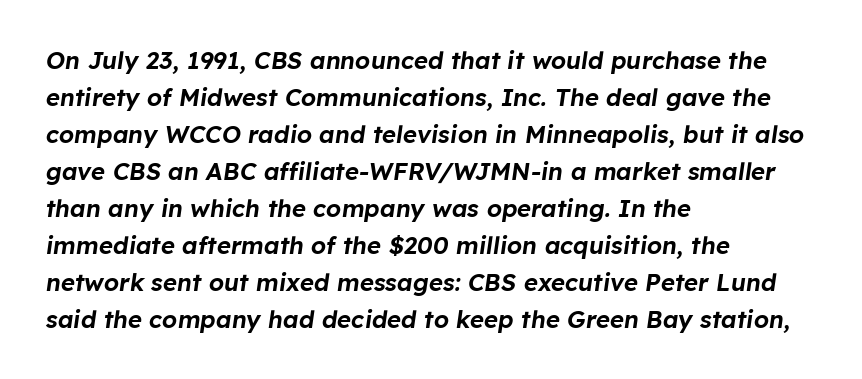
Line starts are locked; line ends wander. The passage shown has conventional tracking throughout. The rendering uses a moderate line-height, typical for paragraphs. Words float on clear page, feet unadorned. Observe the lean: these are italic letterforms.
